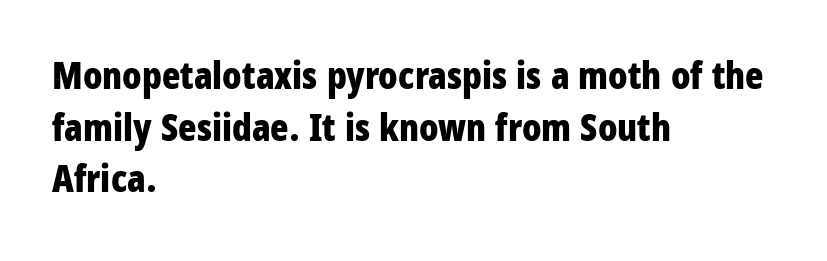
The image shows 38 px bold, condensed sans-serif type, upright; set left-aligned, normal line spacing (1.36x), normal letter spacing, not underlined; low stroke contrast and a large x-height.
